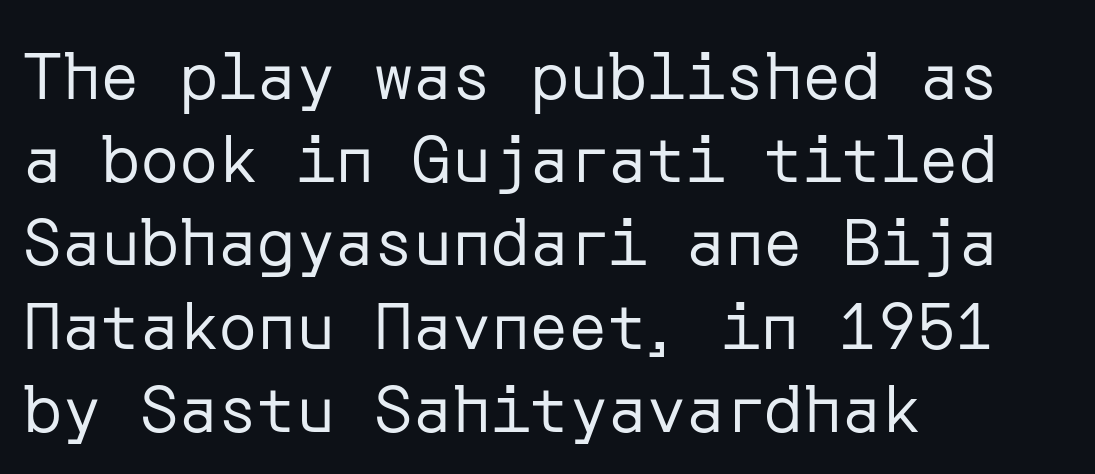
{"serif": "no", "italic": "no", "bold": "no", "weight": "regular", "width": "normal", "stroke_contrast": "low", "x_height": "medium", "underline": "no", "align": "left", "line_spacing": "normal", "line_spacing_ratio": 1.28, "letter_spacing": "normal", "letter_spacing_em": 0.0, "glyph_px": 65}
